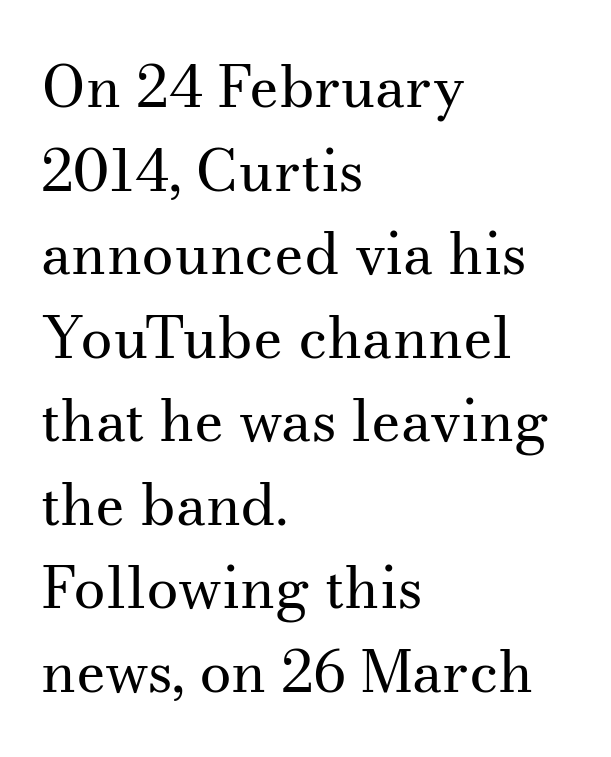
Q: Is the text bold? A: No.
Q: Is the text italic (slanted)? A: No, it is upright.
Q: Is the typeface a serif or a sans-serif typeface? A: Serif.
Q: Is the text underlined? A: No.
Q: How is the paragraph aligned? A: Left-aligned.
Q: Is the spacing between letters normal or unusually wide? A: Normal.
Q: Is the spacing between lines tight, normal or loose? A: Normal.
Q: Width (condensed, normal, or wide)? A: Normal.
Q: Stroke contrast? A: Medium.
Q: x-height? A: Small.
Q: Monospaced? A: No.
